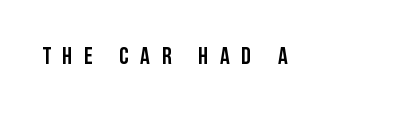
Italic: no, the glyphs are upright roman. Does extra space separate the letters? Yes, quite a lot of it. The space directly below the letters is spotless.
